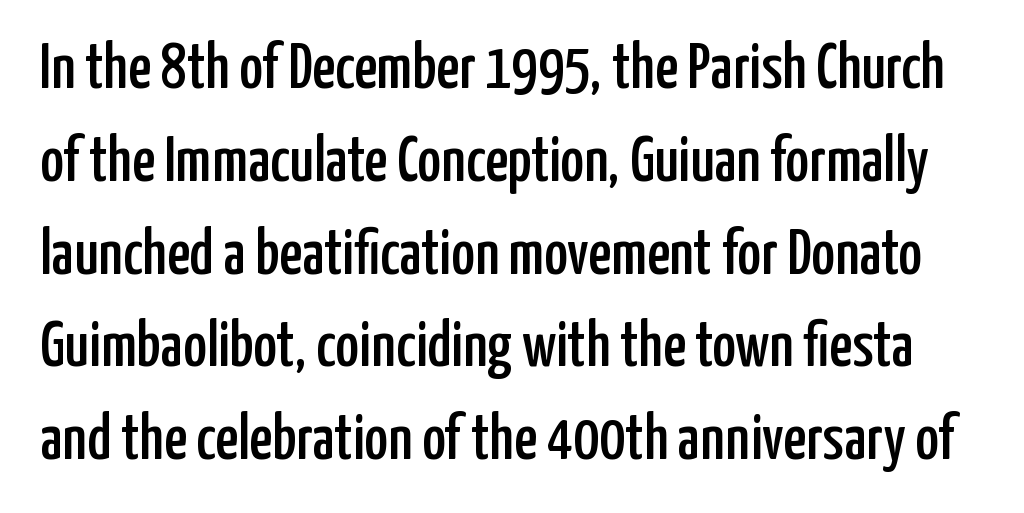
Q: Is the text italic (slanted)? A: No, it is upright.
Q: Is the typeface a serif or a sans-serif typeface? A: Sans-serif.
Q: Is the text underlined? A: No.
Q: Is the spacing between letters normal or unusually wide? A: Normal.
Q: Is the spacing between lines tight, normal or loose? A: Normal.
Q: Width (condensed, normal, or wide)? A: Condensed.
Q: Stroke contrast? A: Low.
Q: x-height? A: Medium.
Q: Monospaced? A: No.
